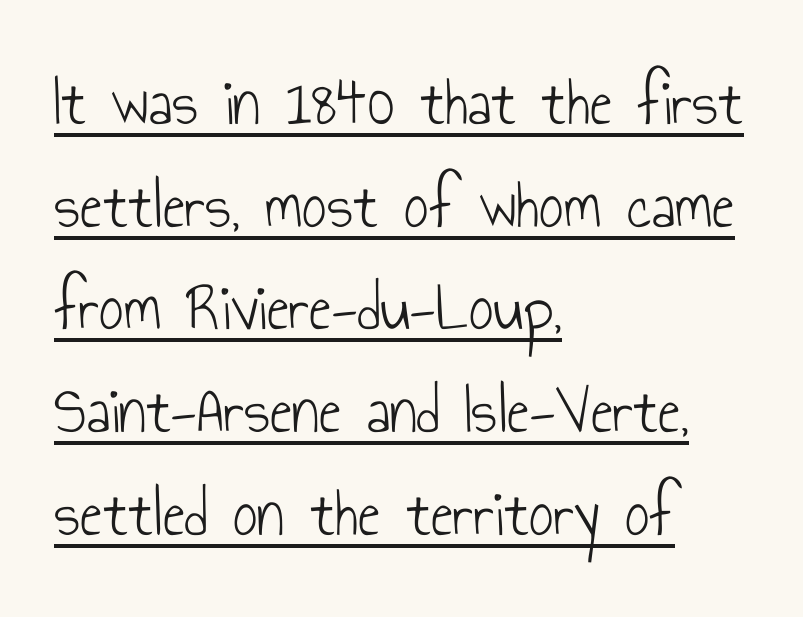
The image shows 68 px light, condensed sans-serif type, upright; set left-aligned, normal line spacing (1.51x), normal letter spacing, underlined; low stroke contrast and a small x-height.
